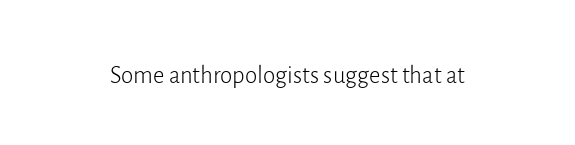
The image shows 25 px text type, upright; set normal letter spacing, not underlined.
